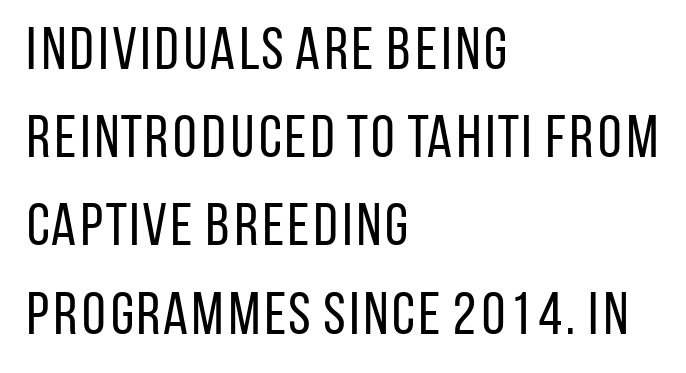
{"serif": "no", "italic": "no", "bold": "no", "weight": "regular", "width": "condensed", "stroke_contrast": "low", "x_height": "large", "monospaced": "no", "underline": "no", "align": "left", "line_spacing": "normal", "line_spacing_ratio": 1.47, "letter_spacing": "normal", "letter_spacing_em": 0.0, "glyph_px": 60}
